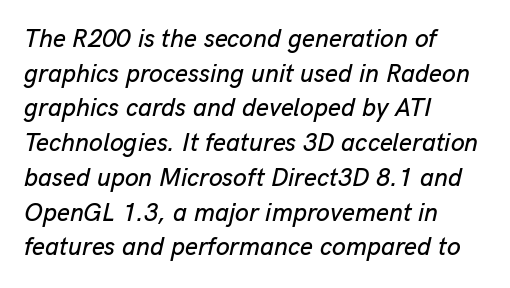
Q: Is the text italic (slanted)? A: Yes, it leans right by about 13 degrees.
Q: Is the text underlined? A: No.
Q: How is the paragraph aligned? A: Left-aligned.
Q: Is the spacing between letters normal or unusually wide? A: Normal.
Q: Is the spacing between lines tight, normal or loose? A: Normal.
